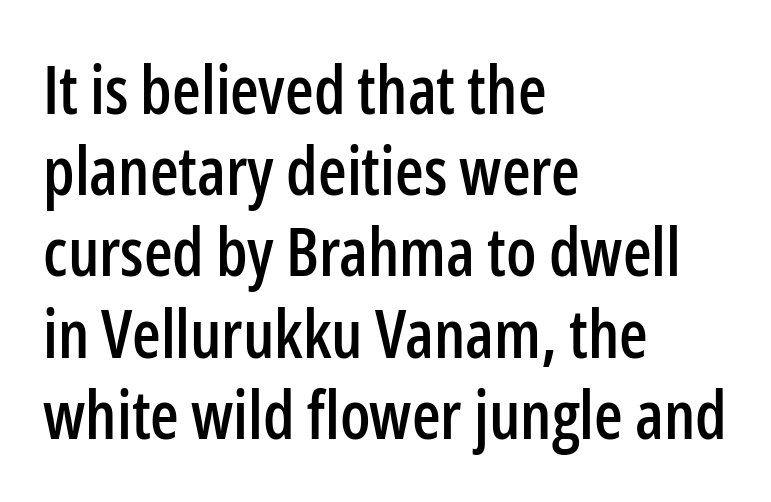
Q: Is the text italic (slanted)? A: No, it is upright.
Q: Is the typeface a serif or a sans-serif typeface? A: Sans-serif.
Q: Is the text underlined? A: No.
Q: How is the paragraph aligned? A: Left-aligned.
Q: Is the spacing between letters normal or unusually wide? A: Normal.
Q: Width (condensed, normal, or wide)? A: Condensed.
Q: Stroke contrast? A: Low.
Q: x-height? A: Medium.
Q: Monospaced? A: No.
